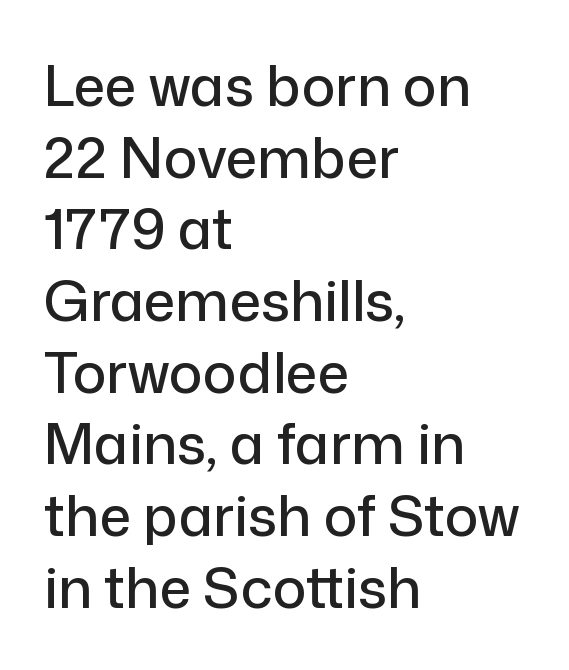
Is this a fixed-width face? No — the glyphs have proportional, varying widths. The horizontal fit of the characters is conventional and even. The lettering holds an erect, upright posture throughout. One-word summary of the alignment: left.
